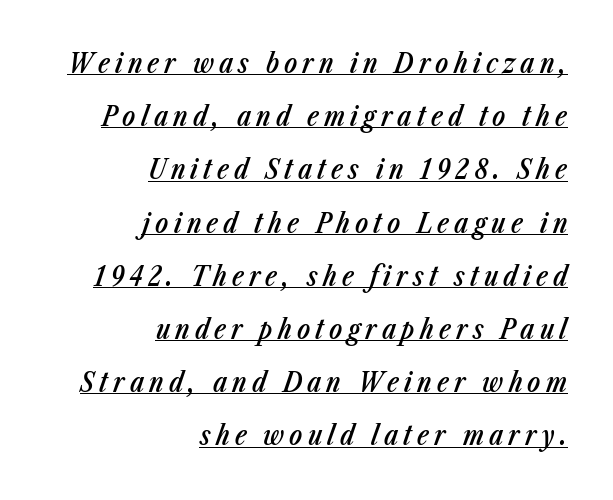
Q: Is the text bold? A: Semi-bold.
Q: Is the text italic (slanted)? A: Yes, it leans right by about 23 degrees.
Q: Is the text underlined? A: Yes.
Q: How is the paragraph aligned? A: Right-aligned.
Q: Is the spacing between lines tight, normal or loose? A: Loose.
